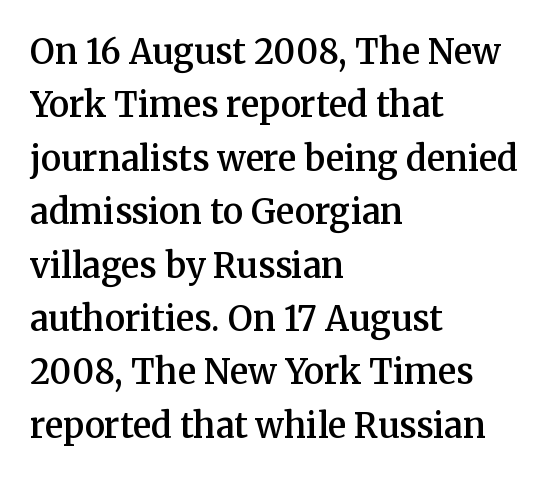
Q: Is the text bold? A: Semi-bold.
Q: Is the text italic (slanted)? A: No, it is upright.
Q: Is the typeface a serif or a sans-serif typeface? A: Serif.
Q: Is the text underlined? A: No.
Q: How is the paragraph aligned? A: Left-aligned.
Q: Is the spacing between letters normal or unusually wide? A: Normal.
Q: Is the spacing between lines tight, normal or loose? A: Normal.
Q: Width (condensed, normal, or wide)? A: Normal.
Q: Stroke contrast? A: Medium.
Q: x-height? A: Medium.
Q: Monospaced? A: No.
